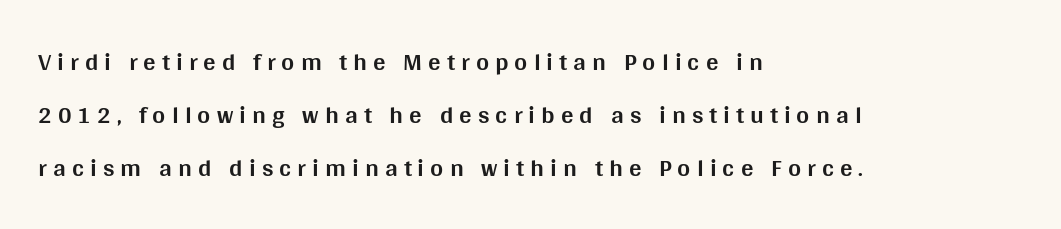
Q: Is the text bold? A: Yes.
Q: Is the text italic (slanted)? A: No, it is upright.
Q: Is the text underlined? A: No.
Q: How is the paragraph aligned? A: Left-aligned.
Q: Is the spacing between letters normal or unusually wide? A: Unusually wide.
Q: Is the spacing between lines tight, normal or loose? A: Loose.
